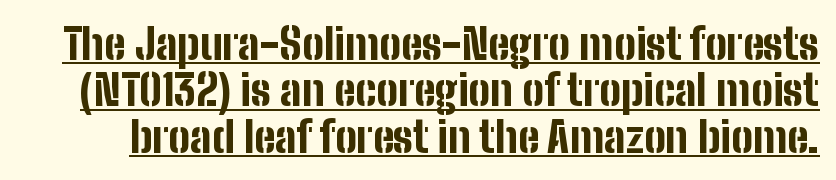
{"serif": "no", "italic": "no", "bold": "yes", "weight": "bold", "width": "condensed", "stroke_contrast": "low", "x_height": "medium", "monospaced": "no", "underline": "yes", "line_spacing": "tight", "line_spacing_ratio": 1.08, "letter_spacing": "normal", "letter_spacing_em": 0.0, "glyph_px": 43}
